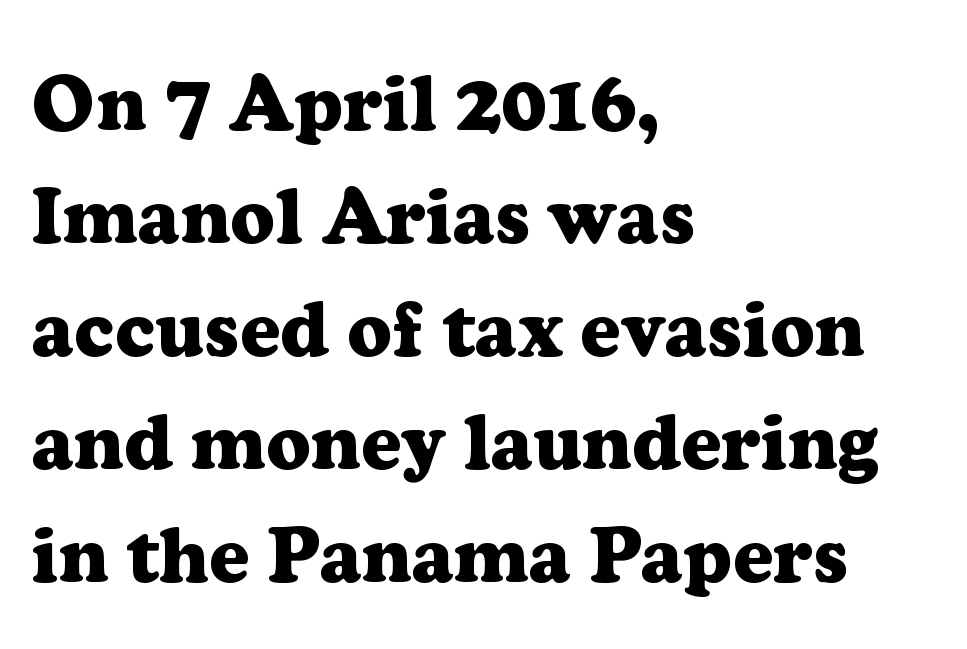
{"serif": "yes", "italic": "no", "bold": "yes", "weight": "heavy", "width": "normal", "stroke_contrast": "low", "x_height": "medium", "monospaced": "no", "underline": "no", "align": "left", "line_spacing": "normal", "line_spacing_ratio": 1.45, "letter_spacing": "normal", "letter_spacing_em": 0.0, "glyph_px": 78}
